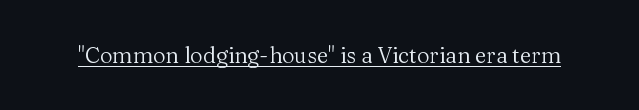
The image shows 22 px text type, upright; set normal letter spacing, underlined.
